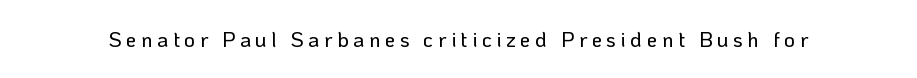
{"italic": "no", "underline": "no", "letter_spacing": "wide", "letter_spacing_em": 0.21, "glyph_px": 21}
